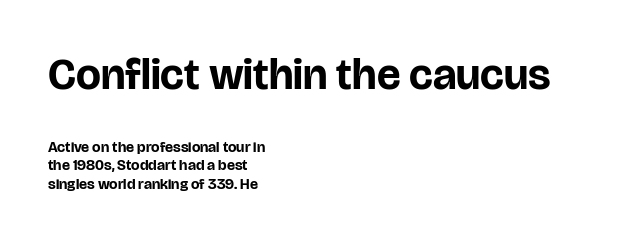
The image shows 44 px bold sans-serif type, upright; set left-aligned, line spacing 1.24x, normal letter spacing, not underlined; the first (top) block is 2.93x larger; low stroke contrast and a large x-height.
